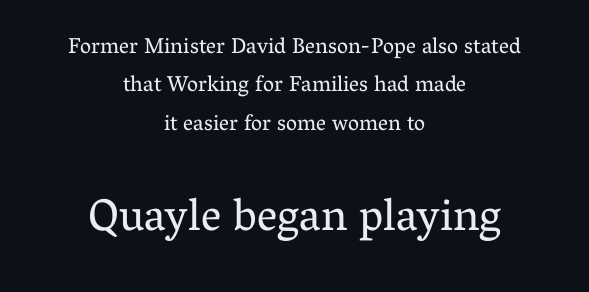
Q: Is the text bold? A: No.
Q: Is the text italic (slanted)? A: No, it is upright.
Q: Is the typeface a serif or a sans-serif typeface? A: Serif.
Q: Is the text underlined? A: No.
Q: How is the paragraph aligned? A: Centered.
Q: Is the spacing between letters normal or unusually wide? A: Normal.
Q: Which block of text is set in a larger size, the first (top) or the second (bottom)? A: The second (bottom) one.
Q: Width (condensed, normal, or wide)? A: Normal.
Q: Stroke contrast? A: Medium.
Q: x-height? A: Medium.
Q: Monospaced? A: No.
